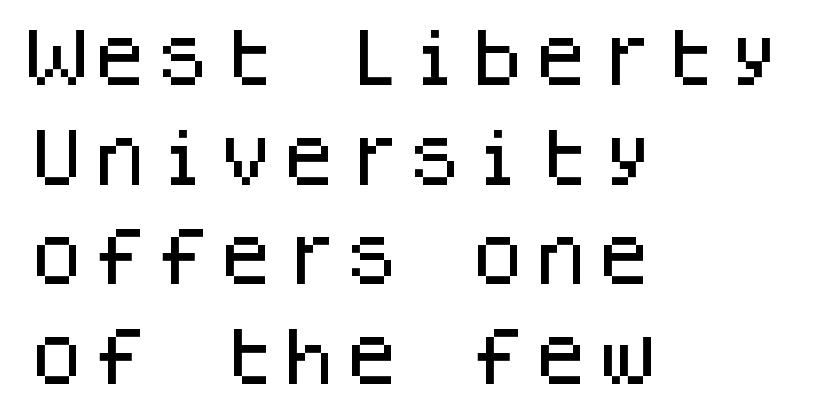
Q: Is the text italic (slanted)? A: No, it is upright.
Q: Is the typeface a serif or a sans-serif typeface? A: Sans-serif.
Q: Is the text underlined? A: No.
Q: How is the paragraph aligned? A: Left-aligned.
Q: Is the spacing between letters normal or unusually wide? A: Normal.
Q: Is the spacing between lines tight, normal or loose? A: Normal.
Q: Width (condensed, normal, or wide)? A: Normal.
Q: Stroke contrast? A: Low.
Q: x-height? A: Large.
Q: Monospaced? A: Yes.
